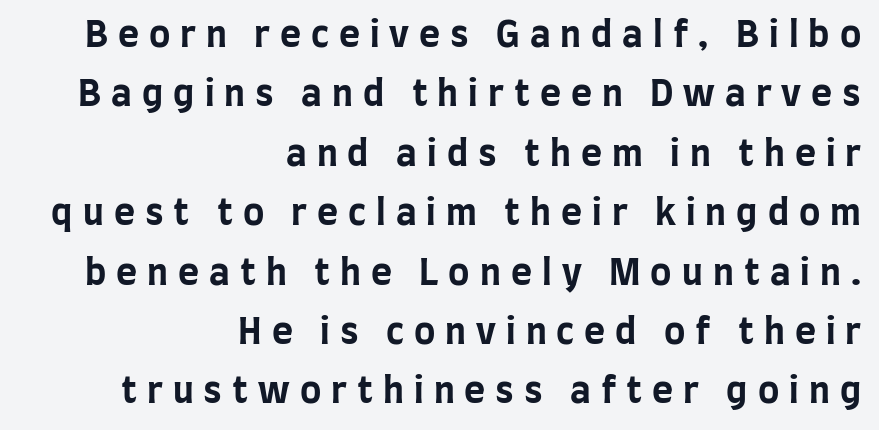
The rendering anchors every line to the right-hand side. Here the designer chose a conventional face with non-uniform glyph widths. In terms of posture, this sample is upright. Heavy, bold letterforms. The rendering inserts visible extra space after every character. The space beneath each line is pristine and unruled.
